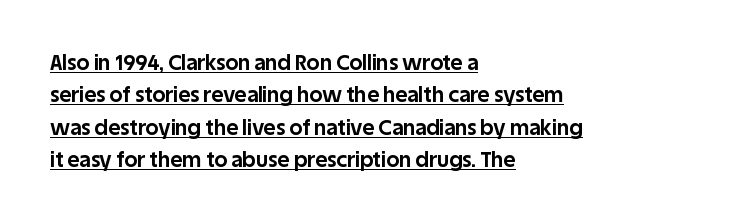
Nobody touched the tracking dial on this one. Typesetter's note: full bold, strokes at maximum text heaviness. Like a heading marked for emphasis, these lines bear an underscore. Quick note: interline space is typical. Posture: upright roman. All the whitespace from short lines collects on the right.
